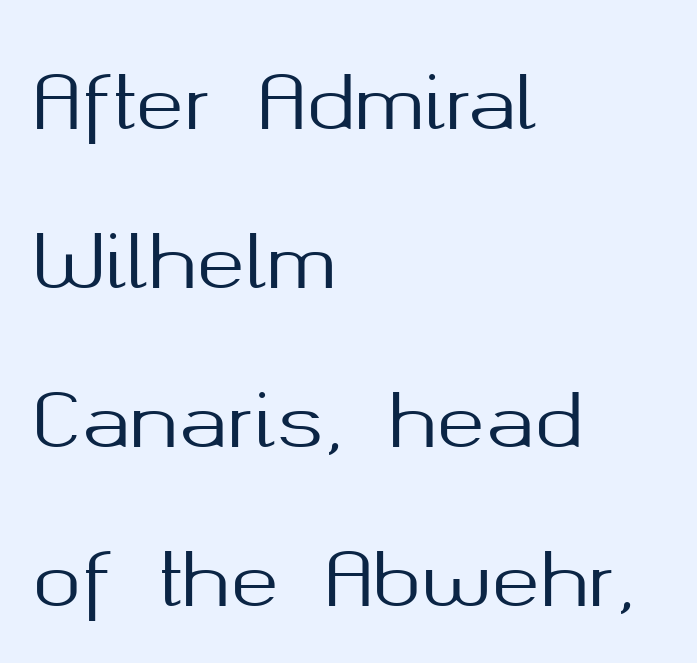
The image shows 73 px sans-serif type, upright; set left-aligned, loose line spacing (2.18x), normal letter spacing, not underlined; medium stroke contrast and a medium x-height.
